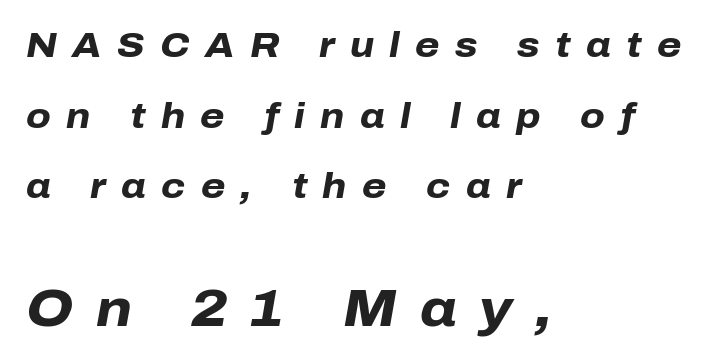
Compared with typical paragraphs, the rows here are farther apart. Lines of text with bare space underneath. Someone cranked the tracking dial way up on this one. The letters are slanted; this is an italic face. Caption: bold face, heavy strokes.
